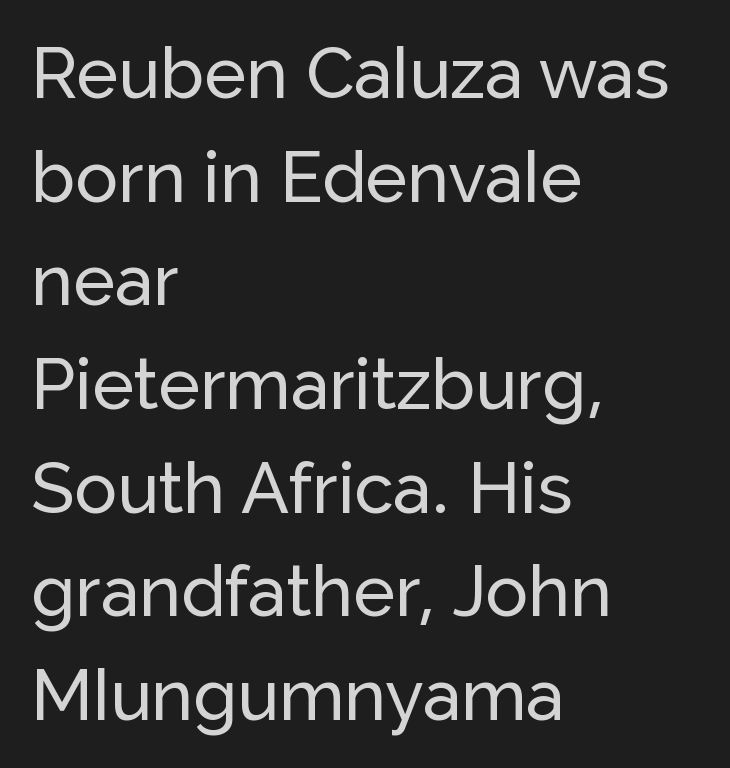
The image shows 71 px sans-serif type, upright; set left-aligned, normal line spacing (1.46x), normal letter spacing, not underlined; low stroke contrast and a medium x-height.
